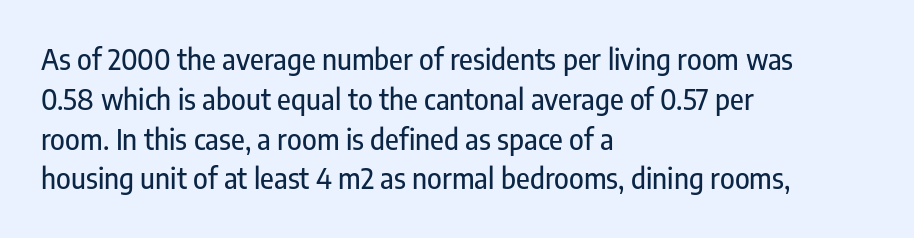
{"serif": "no", "italic": "no", "width": "condensed", "stroke_contrast": "low", "x_height": "medium", "monospaced": "no", "underline": "no", "align": "left", "line_spacing": "normal", "line_spacing_ratio": 1.42, "letter_spacing": "normal", "letter_spacing_em": 0.0, "glyph_px": 28}
